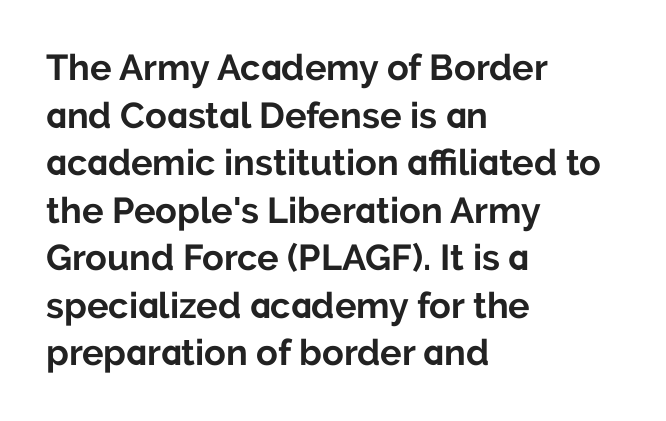
Q: Is the text bold? A: Yes.
Q: Is the text italic (slanted)? A: No, it is upright.
Q: Is the typeface a serif or a sans-serif typeface? A: Sans-serif.
Q: Is the text underlined? A: No.
Q: How is the paragraph aligned? A: Left-aligned.
Q: Is the spacing between letters normal or unusually wide? A: Normal.
Q: Is the spacing between lines tight, normal or loose? A: Normal.
Q: Width (condensed, normal, or wide)? A: Normal.
Q: Stroke contrast? A: Low.
Q: x-height? A: Medium.
Q: Monospaced? A: No.
